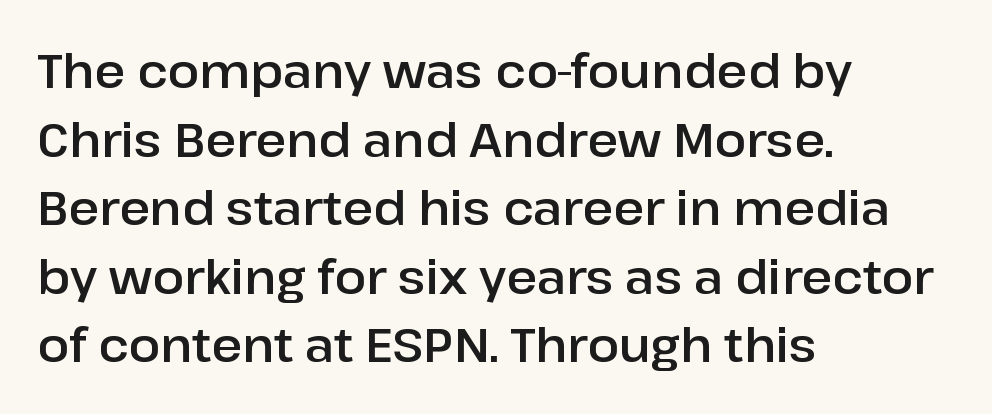
The image shows 47 px sans-serif type, upright; set left-aligned, normal line spacing (1.46x), normal letter spacing, not underlined; low stroke contrast and a medium x-height.
